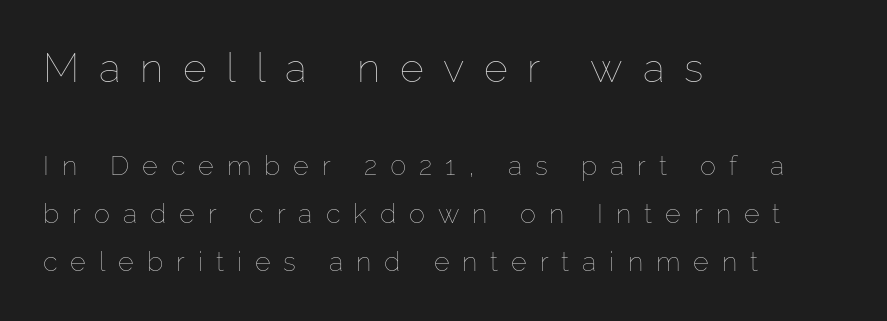
The image shows 41 px thin type, upright; set left-aligned, line spacing 1.78x, unusually wide letter spacing (+0.48 em), not underlined; the first (top) block is 1.52x larger; low stroke contrast and a medium x-height.
